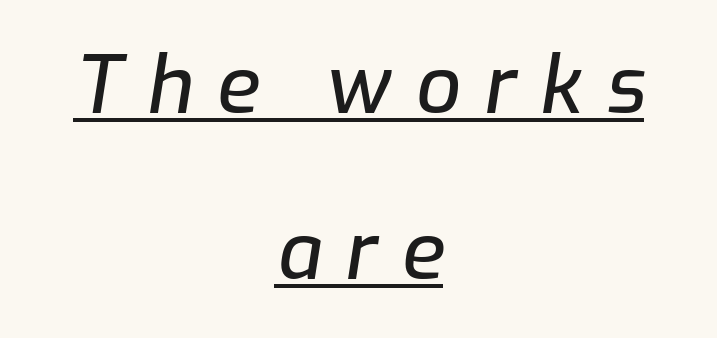
The image shows 79 px text type, italic (leaning right); set centered, loose line spacing (2.1x), unusually wide letter spacing (+0.3 em), underlined; low stroke contrast and a medium x-height.
